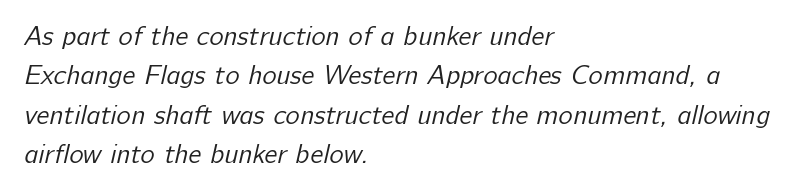
{"bold": "no", "underline": "no", "align": "left", "line_spacing": "normal", "line_spacing_ratio": 1.46, "letter_spacing": "normal", "letter_spacing_em": 0.0, "glyph_px": 27}
